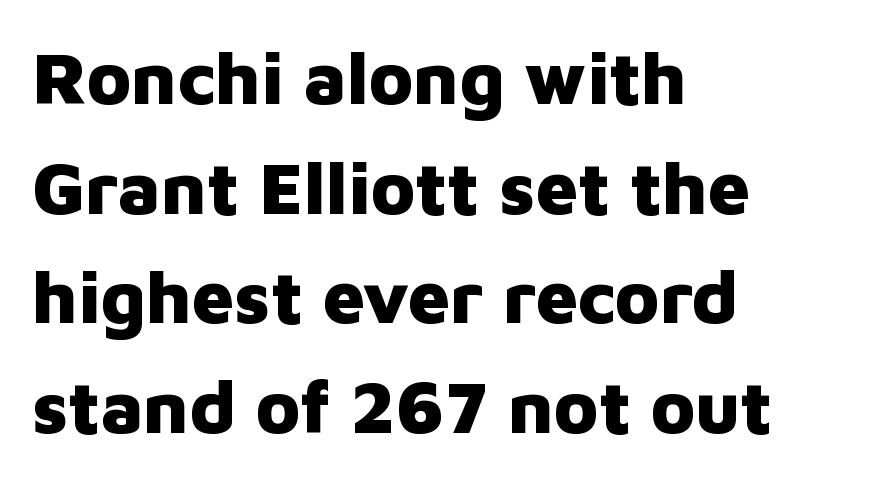
{"serif": "no", "italic": "no", "bold": "yes", "weight": "heavy", "width": "normal", "stroke_contrast": "low", "x_height": "medium", "monospaced": "no", "underline": "no", "align": "left", "line_spacing": "normal", "line_spacing_ratio": 1.48, "letter_spacing": "normal", "letter_spacing_em": 0.0, "glyph_px": 74}
